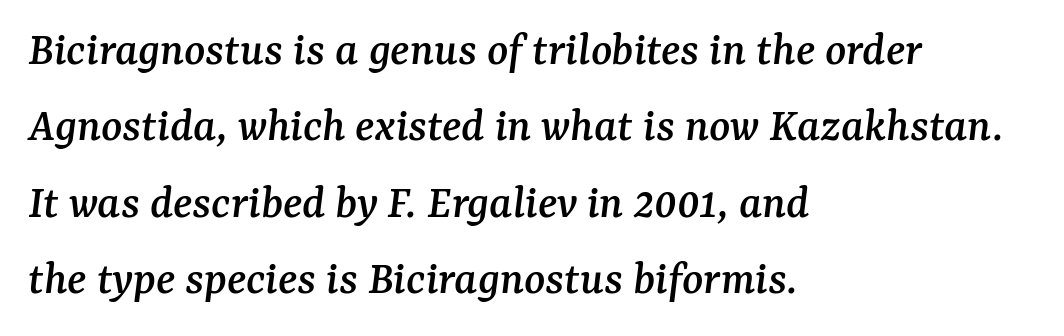
Q: Is the text italic (slanted)? A: Yes, it leans right by about 7 degrees.
Q: Is the typeface a serif or a sans-serif typeface? A: Serif.
Q: Is the text underlined? A: No.
Q: How is the paragraph aligned? A: Left-aligned.
Q: Is the spacing between letters normal or unusually wide? A: Normal.
Q: Is the spacing between lines tight, normal or loose? A: Normal.
Q: Width (condensed, normal, or wide)? A: Normal.
Q: Stroke contrast? A: Medium.
Q: x-height? A: Medium.
Q: Monospaced? A: No.
